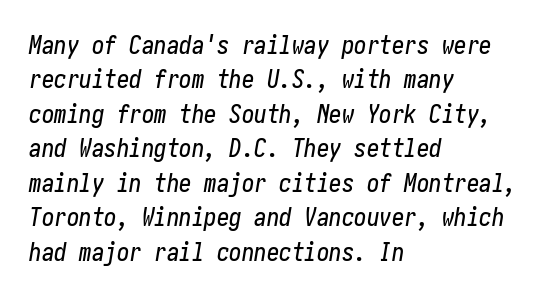
Short and long lines alike share a common starting point at left. Words appear dense and cohesive because spacing is normal. The specimen omits any rule beneath the text block's lines. Is there much room between lines? A standard amount, neither cramped nor airy. If you drew a line through each stem, it would be angled.
